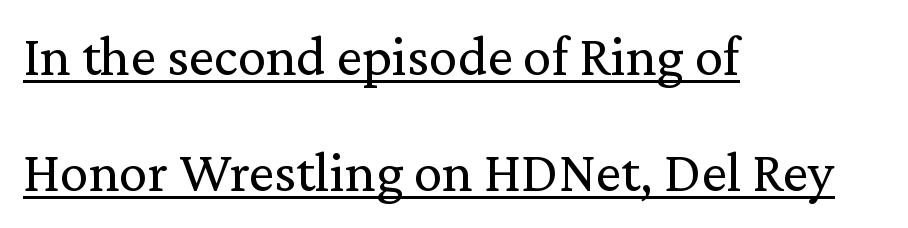
{"serif": "yes", "italic": "no", "bold": "no", "weight": "regular", "width": "normal", "stroke_contrast": "medium", "x_height": "medium", "monospaced": "no", "underline": "yes", "align": "left", "line_spacing": "loose", "line_spacing_ratio": 2.04, "letter_spacing": "normal", "letter_spacing_em": 0.0, "glyph_px": 57}
